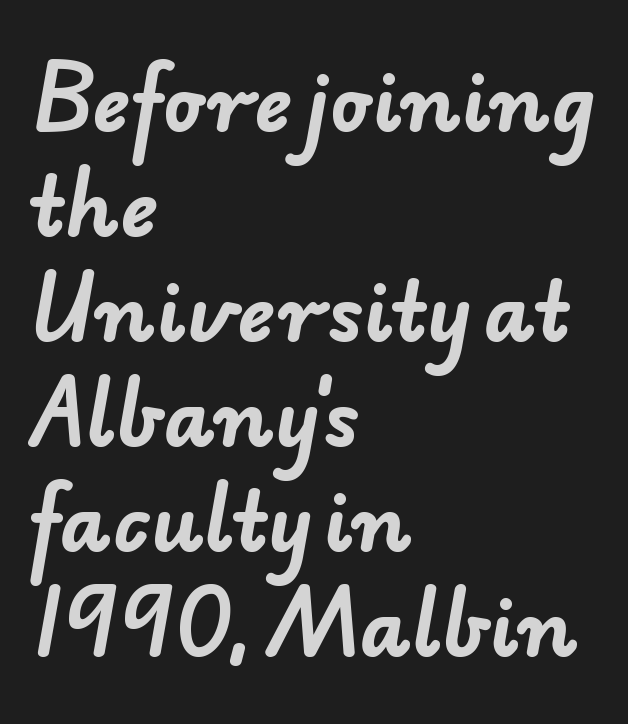
Q: Is the text bold? A: Yes.
Q: Is the typeface a serif or a sans-serif typeface? A: Sans-serif.
Q: Is the text underlined? A: No.
Q: How is the paragraph aligned? A: Left-aligned.
Q: Is the spacing between letters normal or unusually wide? A: Normal.
Q: Is the spacing between lines tight, normal or loose? A: Normal.
Q: Width (condensed, normal, or wide)? A: Normal.
Q: Stroke contrast? A: Low.
Q: x-height? A: Small.
Q: Monospaced? A: No.
